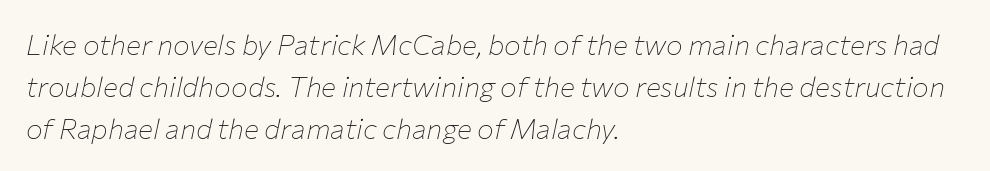
{"italic": "yes", "lean": "right", "slant_degrees": 12, "bold": "no", "weight": "thin", "width": "normal", "stroke_contrast": "low", "x_height": "medium", "monospaced": "no", "underline": "no", "align": "left", "line_spacing": "normal", "line_spacing_ratio": 1.5, "letter_spacing": "normal", "letter_spacing_em": 0.0, "glyph_px": 28}
